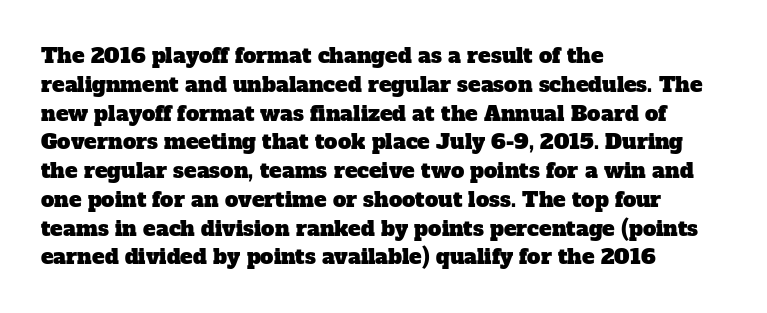
The image shows 21 px text type; set left-aligned, normal line spacing (1.37x), normal letter spacing, not underlined.
